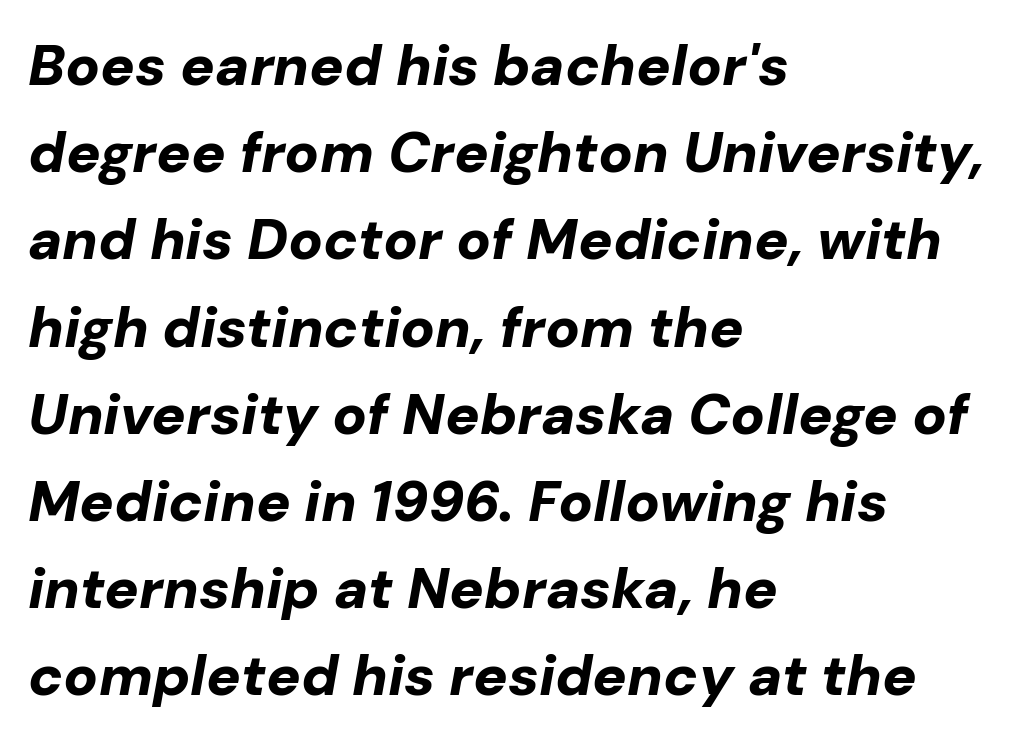
The typesetting leans heavy: a genuine bold. The letters advance in unequal steps, a hallmark of proportional type. Short note: letters normally spaced. Where is the straight margin? On the left. If you drew a line through each stem, it would be angled.
